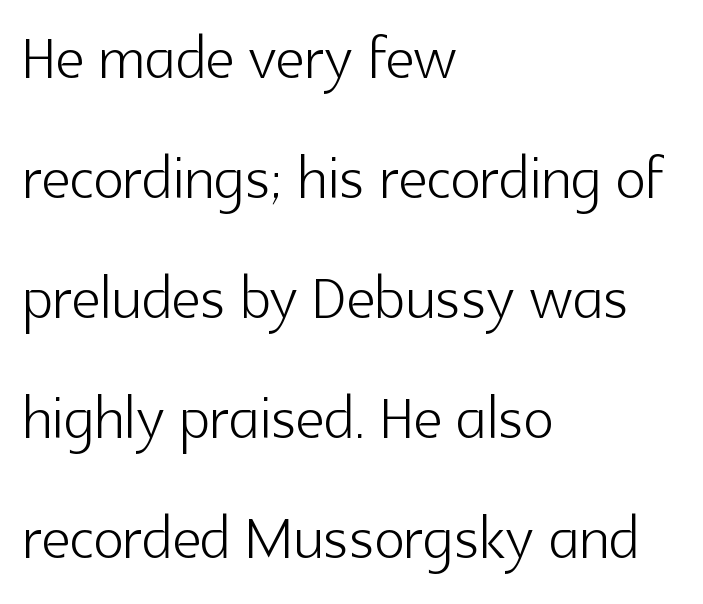
{"serif": "no", "italic": "no", "bold": "no", "weight": "light", "width": "normal", "x_height": "medium", "monospaced": "no", "underline": "no", "align": "left", "line_spacing": "normal", "line_spacing_ratio": 1.5, "letter_spacing": "normal", "letter_spacing_em": 0.0, "glyph_px": 80}
